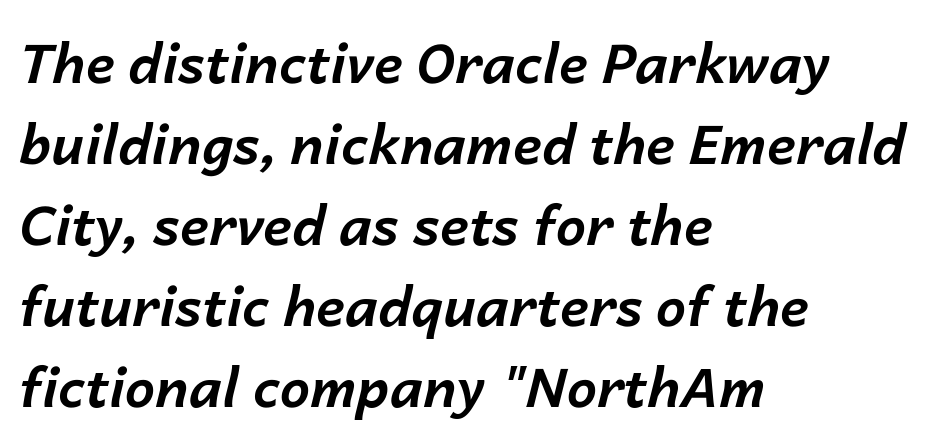
{"italic": "yes", "lean": "right", "slant_degrees": 14, "bold": "yes", "weight": "bold", "width": "normal", "stroke_contrast": "low", "x_height": "medium", "monospaced": "no", "underline": "no", "align": "left", "line_spacing": "normal", "line_spacing_ratio": 1.5, "letter_spacing": "normal", "letter_spacing_em": 0.0, "glyph_px": 54}
